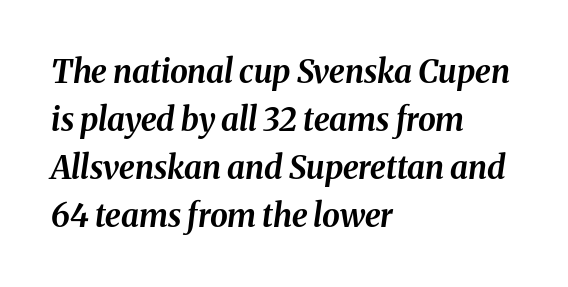
{"italic": "yes", "lean": "right", "slant_degrees": 8, "bold": "yes", "weight": "bold", "width": "normal", "stroke_contrast": "medium", "x_height": "medium", "monospaced": "no", "underline": "no", "align": "left", "line_spacing": "normal", "line_spacing_ratio": 1.5, "letter_spacing": "normal", "letter_spacing_em": 0.0, "glyph_px": 32}
